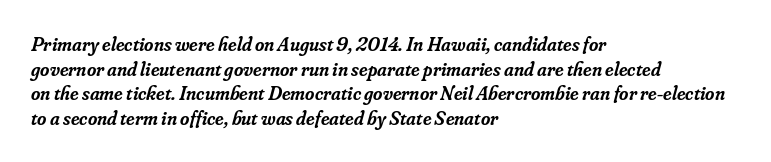
Tall strokes in this sample are angled rather than plumb. These lines stack with their left ends in a neat column. Between one letter and the next there's only the usual sliver of space. The face used here is a semibold: visibly heavier than regular, lighter than bold. Just letters on the line, the space beneath them empty.
